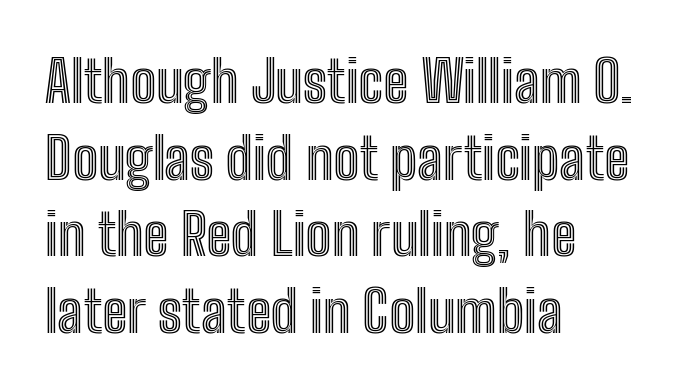
Think of a printed novel: that variable character pitch is what you see here. The strip under each line holds only bare page. Leading matches the norm, producing a regular column. These lines are set flush left with a ragged right edge. This rendering leaves character spacing at its baseline value.
